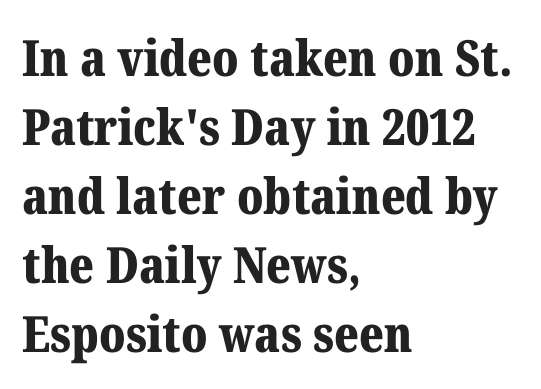
Q: Is the text bold? A: Yes.
Q: Is the text italic (slanted)? A: No, it is upright.
Q: Is the typeface a serif or a sans-serif typeface? A: Serif.
Q: Is the text underlined? A: No.
Q: How is the paragraph aligned? A: Left-aligned.
Q: Is the spacing between letters normal or unusually wide? A: Normal.
Q: Is the spacing between lines tight, normal or loose? A: Normal.
Q: Width (condensed, normal, or wide)? A: Normal.
Q: Stroke contrast? A: Medium.
Q: x-height? A: Medium.
Q: Monospaced? A: No.
